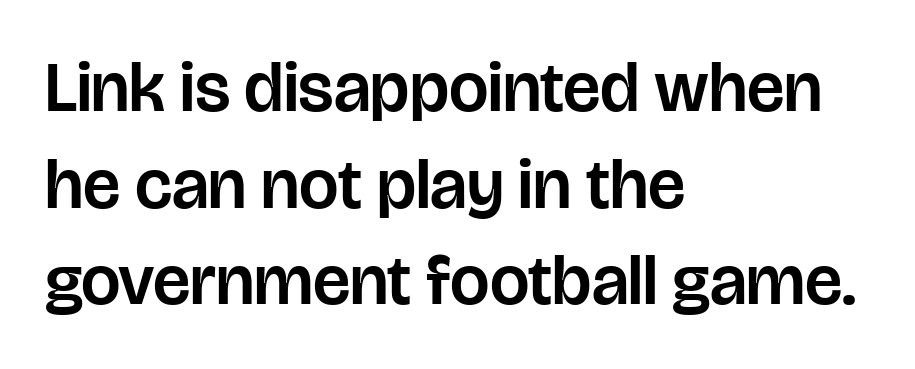
It's the straight-up-and-down kind of type. Nobody drew a line under any word here. This rendering leaves character spacing at its baseline value. Alignment: flush left.
